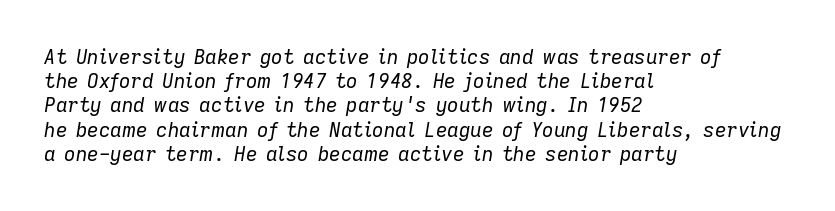
Stems and bowls with no extra thickness — not bold. Descenders hang freely into open space. Observe the lean: these are italic letterforms. A student would call this left alignment; a typographer would say flush left, rag right. There is no visible air inserted between adjacent glyphs.
